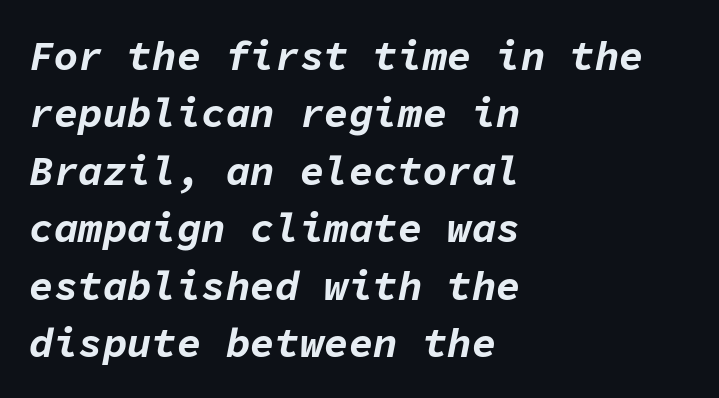
{"italic": "yes", "lean": "right", "slant_degrees": 11, "bold": "yes", "weight": "bold", "width": "normal", "stroke_contrast": "low", "x_height": "medium", "monospaced": "yes", "underline": "no", "align": "left", "line_spacing": "normal", "line_spacing_ratio": 1.4, "letter_spacing": "normal", "letter_spacing_em": 0.0, "glyph_px": 41}
